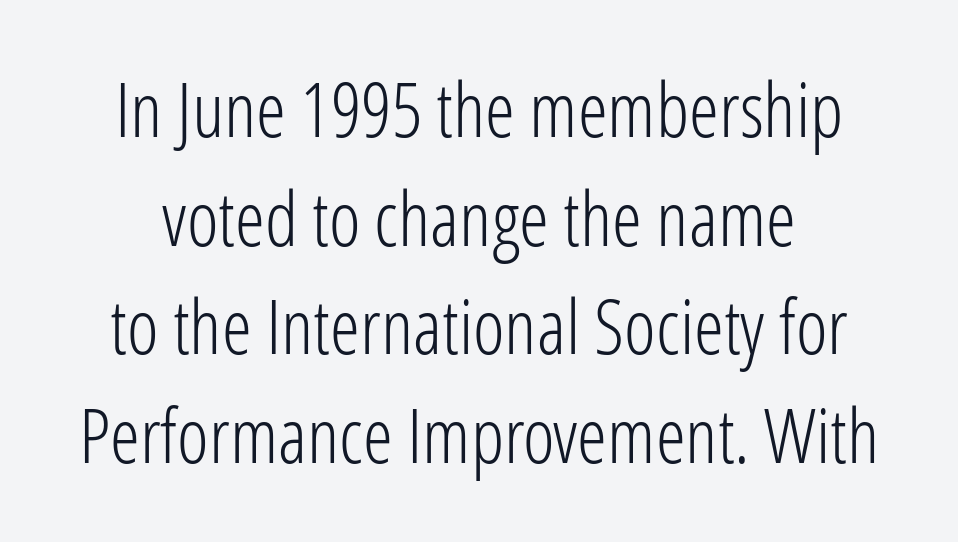
The image shows 76 px light, condensed sans-serif type, upright; set normal line spacing (1.43x), normal letter spacing, not underlined; low stroke contrast and a medium x-height.
